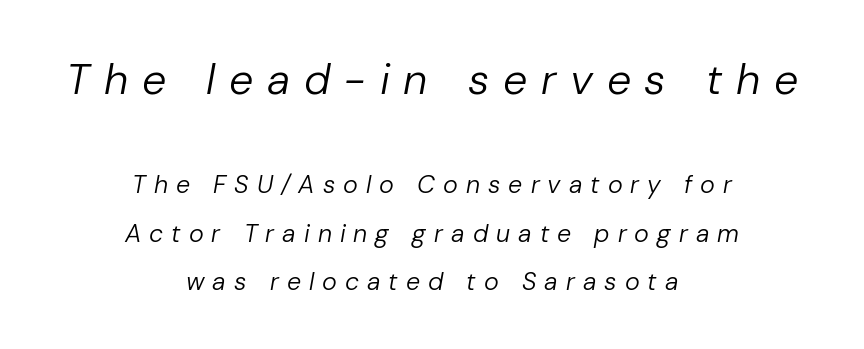
You could only call the tracking loose — the letters float apart. Compared with a flush-left layout, this one balances lines on the center instead. The specimen omits any rule beneath the text block's lines. Does the leading feel generous? Absolutely, it's lavish. The letters advance in unequal steps, a hallmark of proportional type. Observe the lean: these are italic letterforms.
